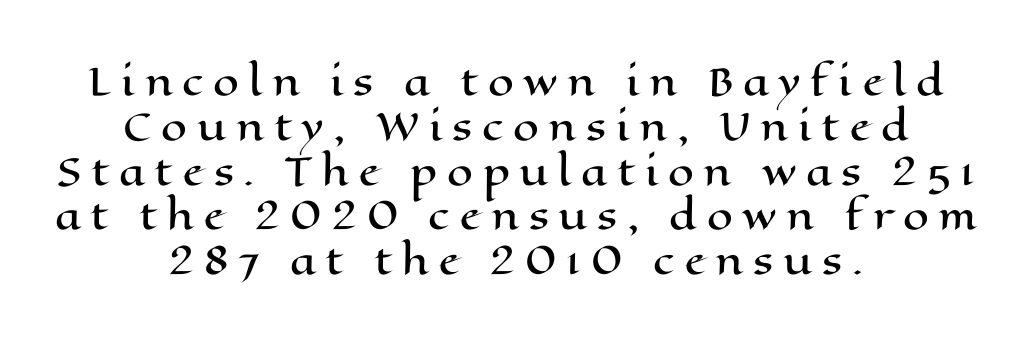
Q: Is the text italic (slanted)? A: No, it is upright.
Q: Is the text underlined? A: No.
Q: How is the paragraph aligned? A: Centered.
Q: Is the spacing between letters normal or unusually wide? A: Unusually wide.
Q: Width (condensed, normal, or wide)? A: Wide.
Q: Stroke contrast? A: High.
Q: x-height? A: Medium.
Q: Monospaced? A: No.
